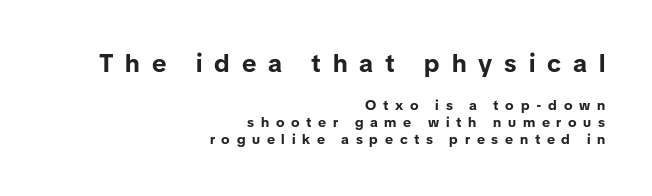
The zone under the glyphs is completely vacant. These lines are set flush right with a ragged left edge. The font's upright variant was chosen for this text. The letters are spread apart with noticeably loose tracking. The strokes are fattened all the way to bold.
